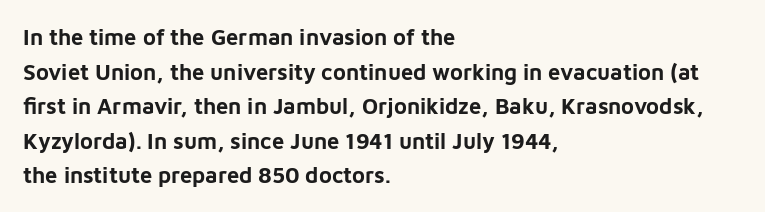
Q: Is the text bold? A: Yes.
Q: Is the text italic (slanted)? A: No, it is upright.
Q: Is the text underlined? A: No.
Q: How is the paragraph aligned? A: Left-aligned.
Q: Is the spacing between letters normal or unusually wide? A: Normal.
Q: Is the spacing between lines tight, normal or loose? A: Normal.
